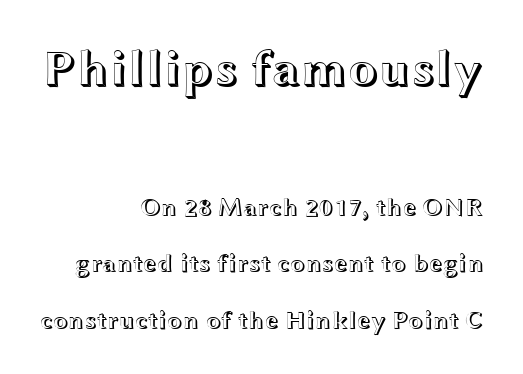
The image shows 50 px wide type, upright; set right-aligned, loose line spacing (2.26x), normal letter spacing, not underlined; the first (top) block is 2.0x larger; a medium x-height.
